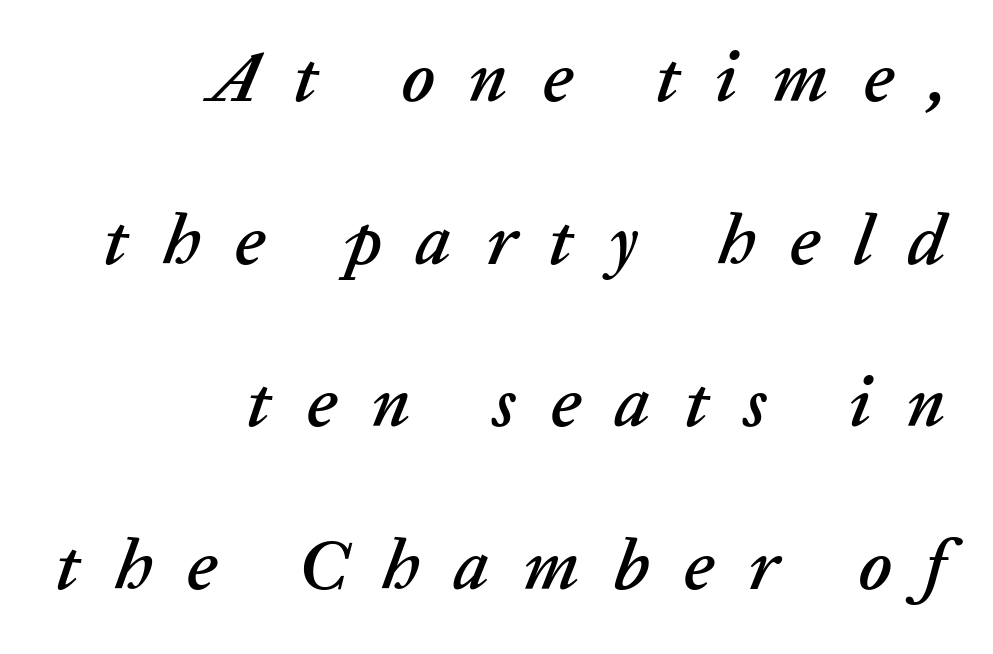
If you drew a ruler down the right edge, every line would touch it. Characters are canted at an angle relative to the baseline's perpendicular. Leading is clearly above the norm, producing a sparse column. The foot of each line stays bare and open.
